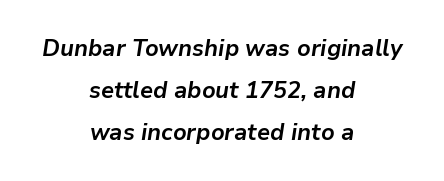
The image shows 24 px bold type, italic (leaning right); set centered, line spacing 1.76x, normal letter spacing, not underlined.
